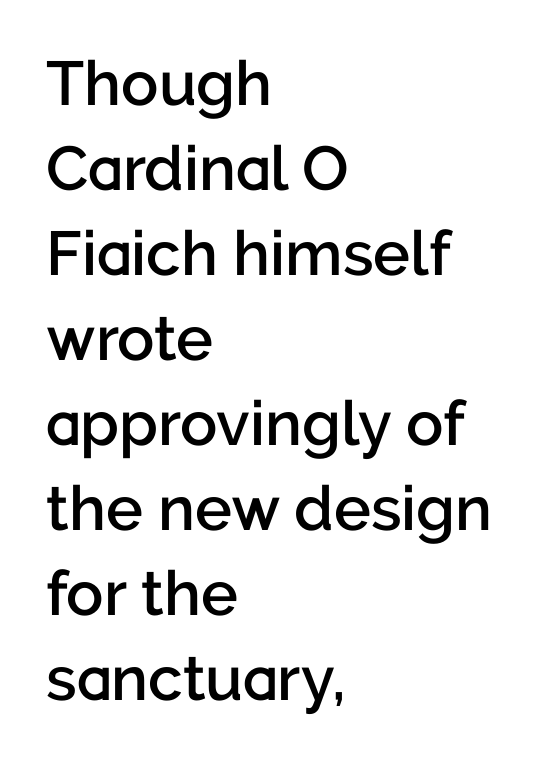
Q: Is the text bold? A: Semi-bold.
Q: Is the text italic (slanted)? A: No, it is upright.
Q: Is the typeface a serif or a sans-serif typeface? A: Sans-serif.
Q: Is the text underlined? A: No.
Q: How is the paragraph aligned? A: Left-aligned.
Q: Is the spacing between letters normal or unusually wide? A: Normal.
Q: Is the spacing between lines tight, normal or loose? A: Normal.
Q: Width (condensed, normal, or wide)? A: Normal.
Q: Stroke contrast? A: Low.
Q: x-height? A: Medium.
Q: Monospaced? A: No.
